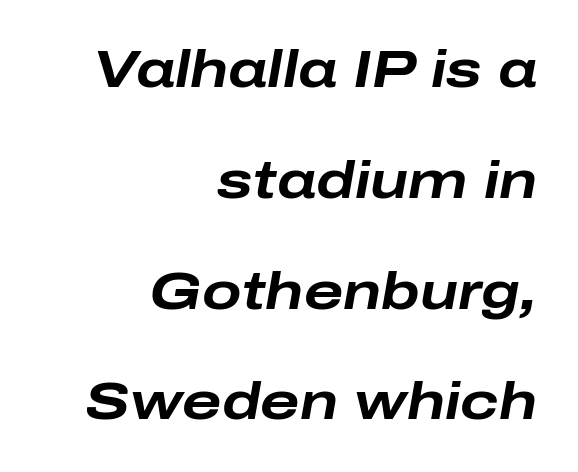
{"italic": "yes", "lean": "right", "slant_degrees": 10, "bold": "yes", "weight": "bold", "width": "wide", "stroke_contrast": "low", "x_height": "medium", "monospaced": "no", "underline": "no", "align": "right", "line_spacing": "loose", "line_spacing_ratio": 2.13, "letter_spacing": "normal", "letter_spacing_em": 0.0, "glyph_px": 52}
